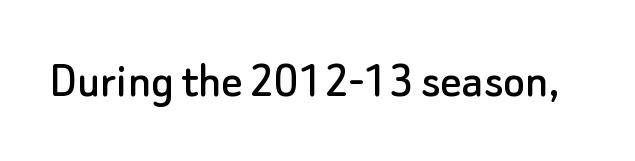
{"serif": "no", "italic": "no", "width": "normal", "stroke_contrast": "low", "x_height": "small", "monospaced": "no", "underline": "no", "letter_spacing": "normal", "letter_spacing_em": 0.0, "glyph_px": 52}
